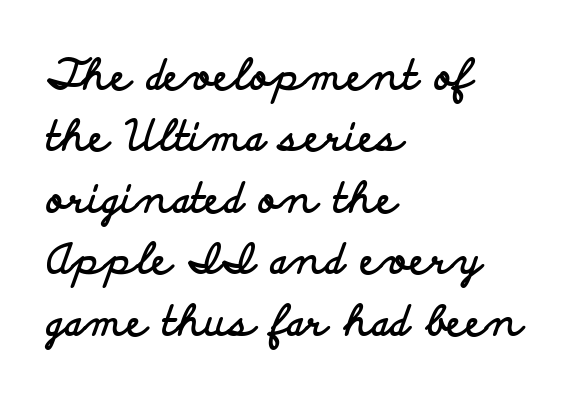
The image shows 41 px bold, wide sans-serif type; set left-aligned, normal line spacing (1.5x), normal letter spacing, not underlined; low stroke contrast and a small x-height.
